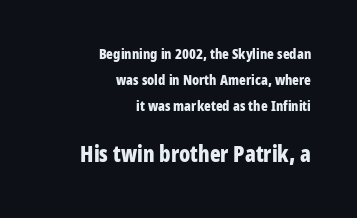
Emphasis by weight is at full strength: bold. Note: smaller setting up top, larger setting below. Short note: letters normally spaced. The words here are not underlined. If you drew a ruler down the right edge, every line would touch it.
